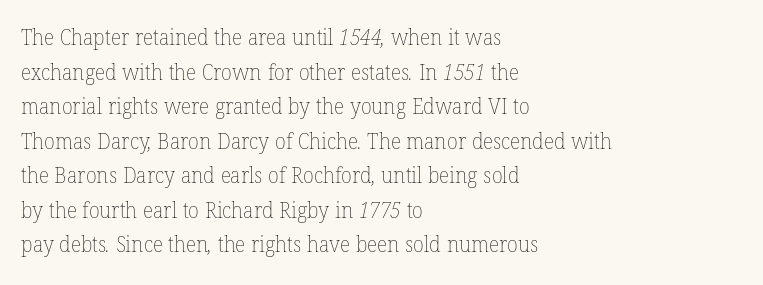
{"bold": "no", "underline": "no", "align": "left", "line_spacing": "normal", "line_spacing_ratio": 1.57, "letter_spacing": "normal", "letter_spacing_em": 0.0, "glyph_px": 22}
